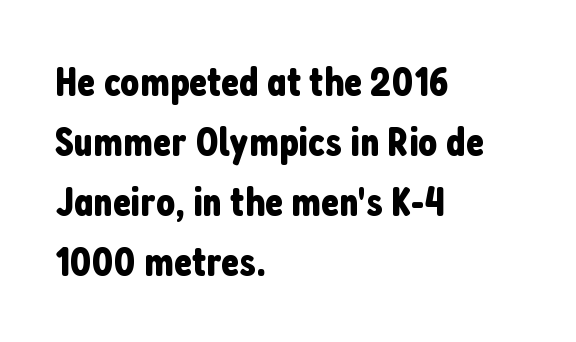
{"serif": "no", "italic": "no", "width": "condensed", "stroke_contrast": "low", "x_height": "medium", "monospaced": "no", "underline": "no", "align": "left", "line_spacing": "normal", "line_spacing_ratio": 1.43, "letter_spacing": "normal", "letter_spacing_em": 0.0, "glyph_px": 42}
